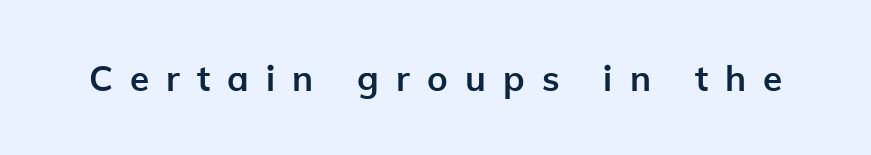
Q: Is the text bold? A: Yes.
Q: Is the text italic (slanted)? A: No, it is upright.
Q: Is the typeface a serif or a sans-serif typeface? A: Sans-serif.
Q: Is the text underlined? A: No.
Q: Is the spacing between letters normal or unusually wide? A: Unusually wide.
Q: Width (condensed, normal, or wide)? A: Normal.
Q: Stroke contrast? A: Low.
Q: x-height? A: Medium.
Q: Monospaced? A: No.
